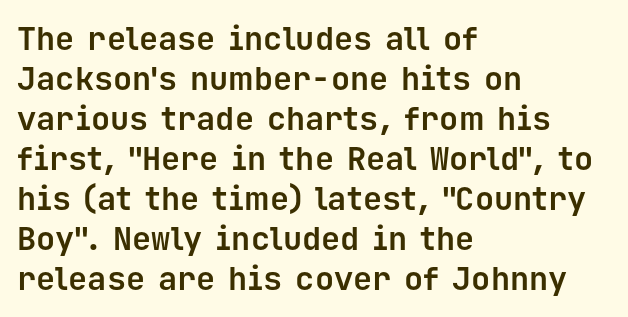
{"serif": "no", "italic": "no", "bold": "yes", "weight": "bold", "width": "normal", "stroke_contrast": "low", "x_height": "medium", "monospaced": "yes", "underline": "no", "align": "left", "line_spacing": "normal", "line_spacing_ratio": 1.25, "letter_spacing": "normal", "letter_spacing_em": 0.0, "glyph_px": 32}
